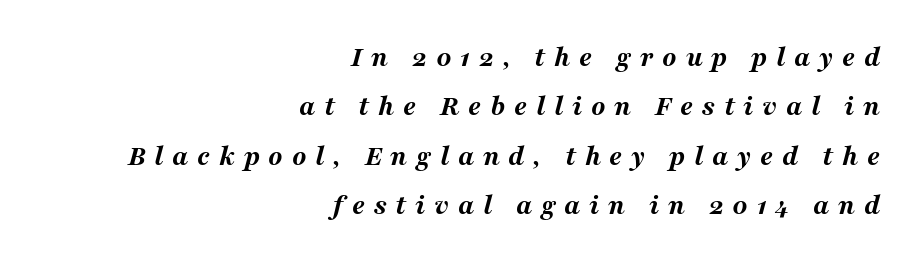
Descenders hang freely into open space. The font's italic variant was chosen for this text. The vertical gap from one line to the next is medium. What stands out about the letter spacing? Its width — letters are far apart.
